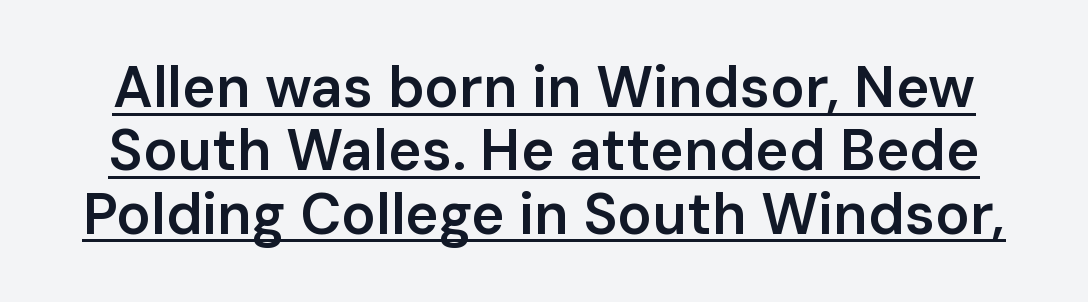
Q: Is the text bold? A: Semi-bold.
Q: Is the text italic (slanted)? A: No, it is upright.
Q: Is the typeface a serif or a sans-serif typeface? A: Sans-serif.
Q: Is the text underlined? A: Yes.
Q: Is the spacing between letters normal or unusually wide? A: Normal.
Q: Is the spacing between lines tight, normal or loose? A: Tight.
Q: Width (condensed, normal, or wide)? A: Normal.
Q: Stroke contrast? A: Low.
Q: x-height? A: Medium.
Q: Monospaced? A: No.
